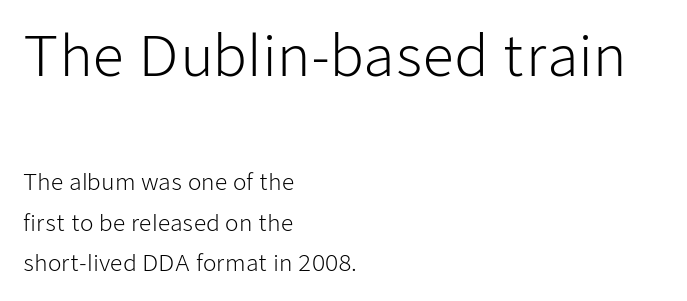
{"serif": "no", "italic": "no", "bold": "no", "weight": "light", "width": "normal", "stroke_contrast": "low", "x_height": "medium", "monospaced": "no", "underline": "no", "align": "left", "line_spacing_ratio": 1.84, "letter_spacing": "normal", "letter_spacing_em": 0.0, "larger_block": "first", "size_ratio": 2.5, "glyph_px": 55}
